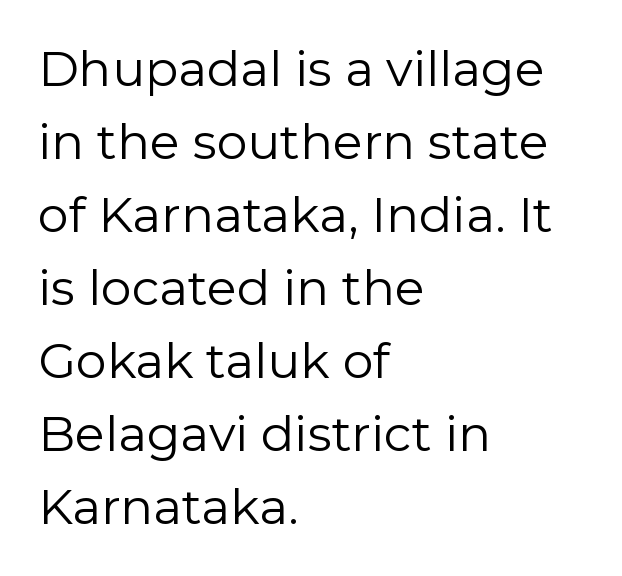
{"serif": "no", "italic": "no", "bold": "no", "weight": "regular", "width": "normal", "stroke_contrast": "low", "x_height": "medium", "monospaced": "no", "underline": "no", "align": "left", "line_spacing": "normal", "line_spacing_ratio": 1.49, "letter_spacing": "normal", "letter_spacing_em": 0.0, "glyph_px": 49}
